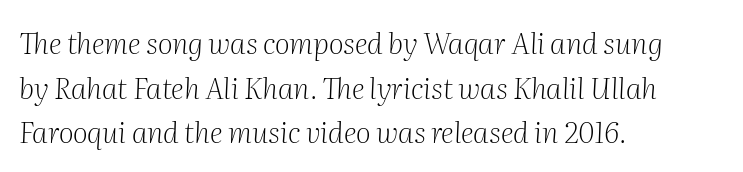
The image shows 29 px light serif type, italic (leaning right); set left-aligned, normal line spacing (1.54x), normal letter spacing, not underlined; medium stroke contrast and a medium x-height.
